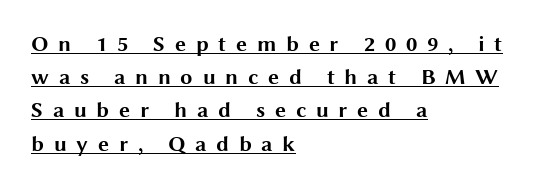
The image shows 22 px bold type, upright; set left-aligned, normal line spacing (1.51x), unusually wide letter spacing (+0.44 em), underlined.
